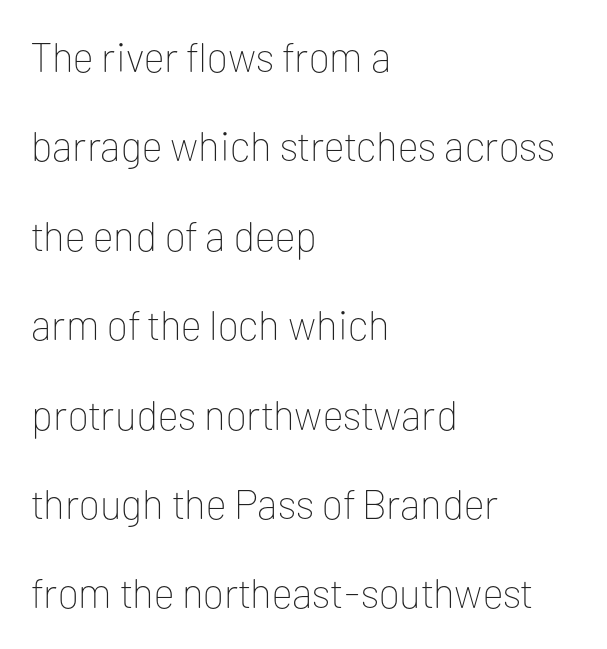
Q: Is the text bold? A: No.
Q: Is the text italic (slanted)? A: No, it is upright.
Q: Is the typeface a serif or a sans-serif typeface? A: Sans-serif.
Q: Is the text underlined? A: No.
Q: How is the paragraph aligned? A: Left-aligned.
Q: Is the spacing between letters normal or unusually wide? A: Normal.
Q: Is the spacing between lines tight, normal or loose? A: Loose.
Q: Width (condensed, normal, or wide)? A: Normal.
Q: Stroke contrast? A: Low.
Q: x-height? A: Medium.
Q: Monospaced? A: No.
